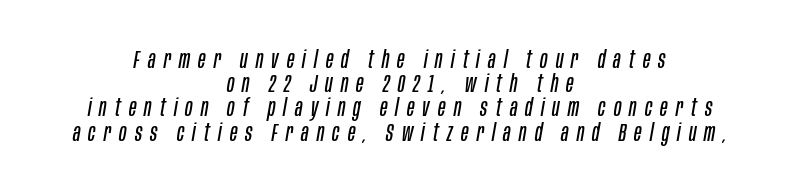
Is the block centered? Yes — each line is placed symmetrically about the middle. Descender tails drop into unmarked territory. Rows of type sit shoulder to shoulder in the vertical direction. The typography opts for an oblique posture over an upright one.
